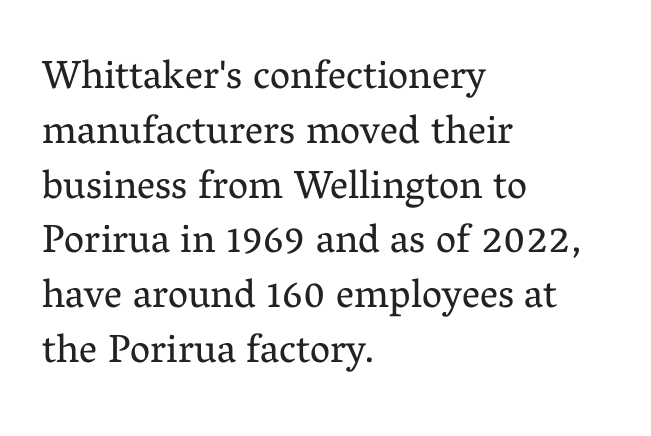
{"serif": "yes", "italic": "no", "bold": "no", "weight": "regular", "width": "normal", "stroke_contrast": "medium", "x_height": "medium", "monospaced": "no", "underline": "no", "align": "left", "line_spacing": "normal", "line_spacing_ratio": 1.37, "letter_spacing": "normal", "letter_spacing_em": 0.0, "glyph_px": 40}
